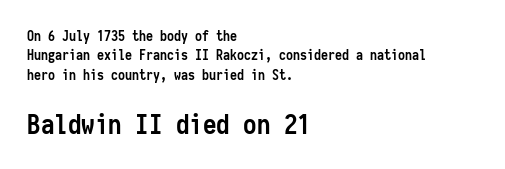
{"italic": "no", "bold": "yes", "underline": "no", "align": "left", "line_spacing": "normal", "line_spacing_ratio": 1.38, "letter_spacing": "normal", "letter_spacing_em": 0.0, "larger_block": "second", "size_ratio": 1.93, "glyph_px": 27}
